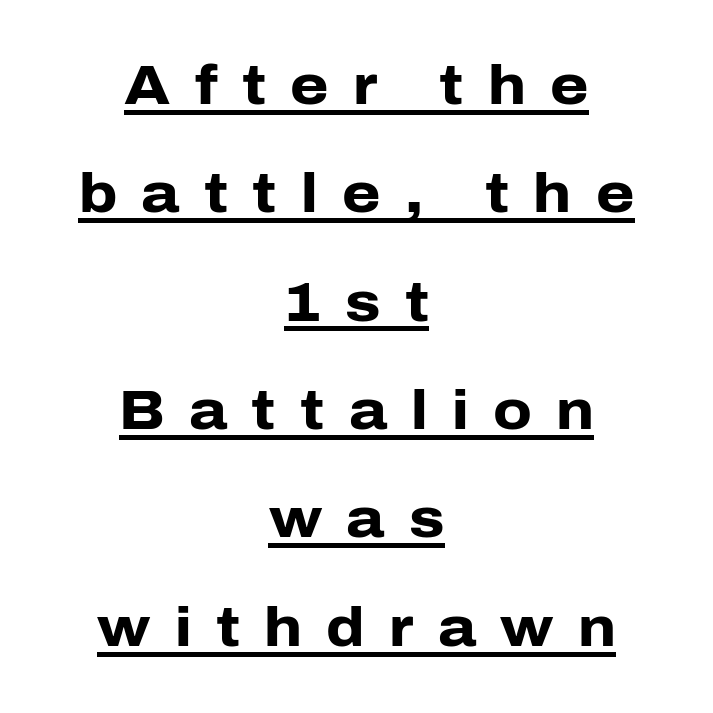
{"serif": "no", "italic": "no", "bold": "yes", "weight": "heavy", "width": "normal", "stroke_contrast": "low", "x_height": "medium", "monospaced": "no", "underline": "yes", "align": "center", "line_spacing": "loose", "line_spacing_ratio": 1.97, "letter_spacing": "wide", "letter_spacing_em": 0.44, "glyph_px": 55}
